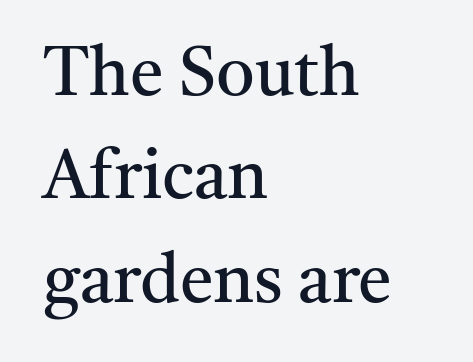
A normal amount of white space separates one row of letters from the next. Line beginnings align vertically; line endings do not. Proportional: the letters do not fall into vertical columns. This rendering leaves character spacing at its baseline value. The specimen omits any rule beneath the text block's lines.
